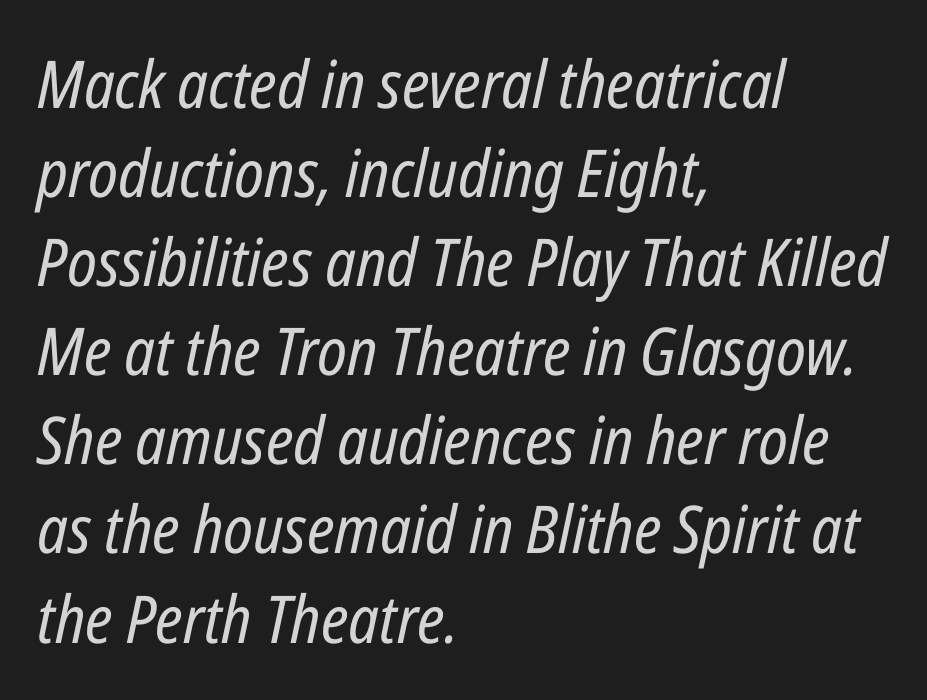
The image shows 66 px regular-weight, condensed type, italic (leaning right); set left-aligned, normal line spacing (1.35x), normal letter spacing, not underlined; low stroke contrast and a medium x-height.
